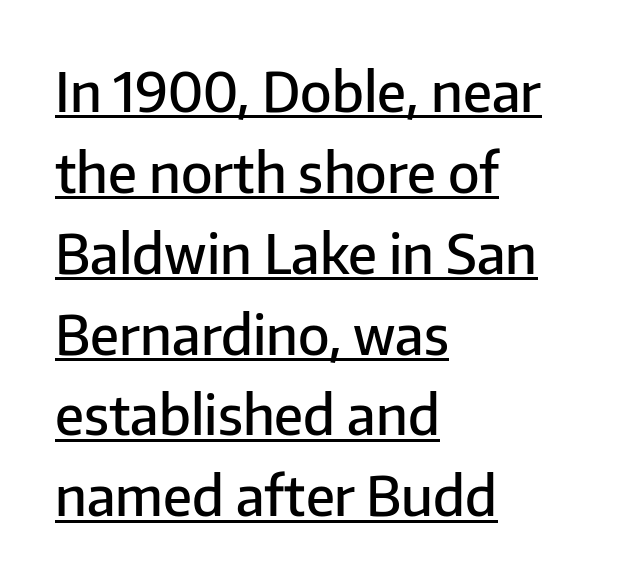
{"serif": "no", "italic": "no", "bold": "semi", "weight": "semibold", "width": "normal", "stroke_contrast": "low", "x_height": "medium", "monospaced": "no", "underline": "yes", "align": "left", "line_spacing": "normal", "line_spacing_ratio": 1.47, "letter_spacing": "normal", "letter_spacing_em": 0.0, "glyph_px": 55}
